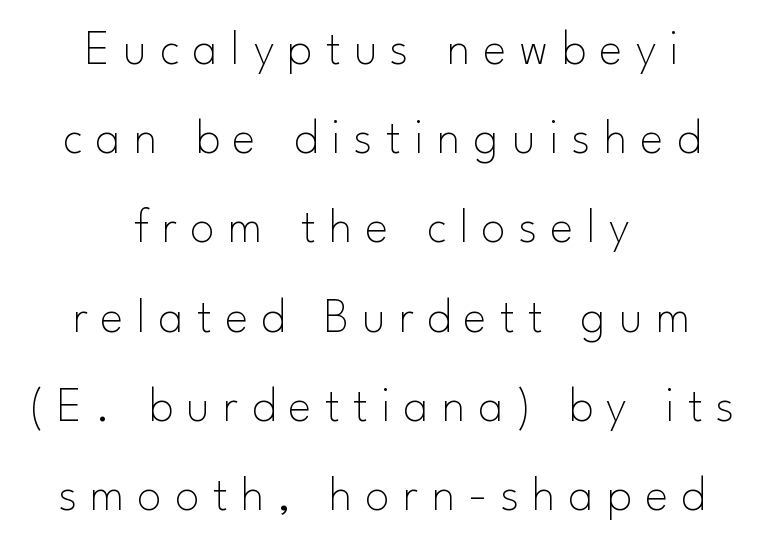
Q: Is the text bold? A: No.
Q: Is the text italic (slanted)? A: No, it is upright.
Q: Is the typeface a serif or a sans-serif typeface? A: Sans-serif.
Q: Is the text underlined? A: No.
Q: How is the paragraph aligned? A: Centered.
Q: Is the spacing between letters normal or unusually wide? A: Unusually wide.
Q: Width (condensed, normal, or wide)? A: Normal.
Q: Stroke contrast? A: Low.
Q: x-height? A: Small.
Q: Monospaced? A: No.
